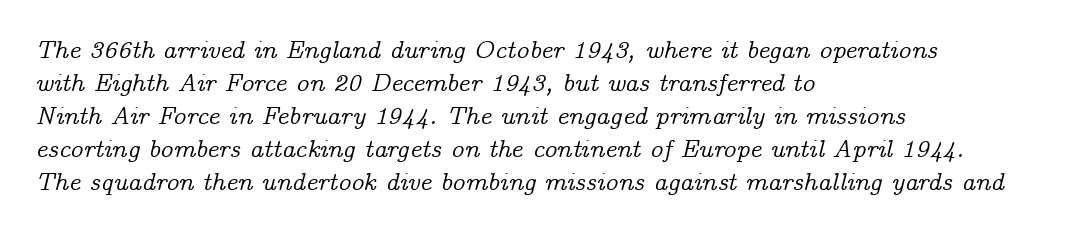
The image shows 25 px text type, italic (leaning right); set left-aligned, normal line spacing (1.32x), normal letter spacing, not underlined.
